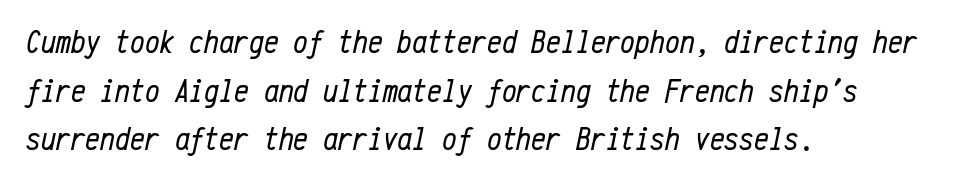
The image shows 33 px regular-weight, condensed type, italic (leaning right), monospaced; set left-aligned, normal line spacing (1.47x), normal letter spacing, not underlined; low stroke contrast and a medium x-height.
